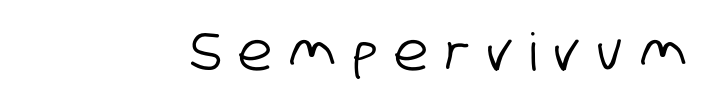
The image shows 52 px condensed sans-serif type; set unusually wide letter spacing (+0.34 em), not underlined; low stroke contrast and a large x-height.
